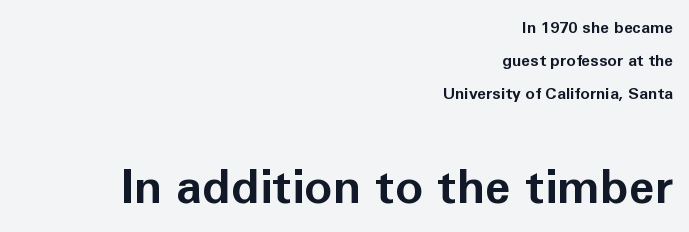
The image shows 47 px bold sans-serif type, upright; set right-aligned, loose line spacing (2.07x), normal letter spacing, not underlined; the second (bottom) block is 2.94x larger; low stroke contrast and a medium x-height.
